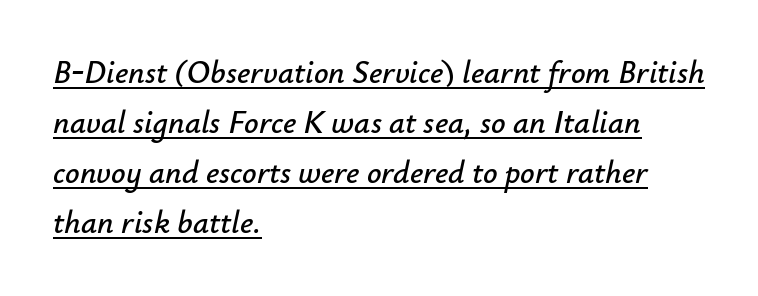
Q: Is the text italic (slanted)? A: Yes, it leans right by about 12 degrees.
Q: Is the text underlined? A: Yes.
Q: How is the paragraph aligned? A: Left-aligned.
Q: Is the spacing between letters normal or unusually wide? A: Normal.
Q: Is the spacing between lines tight, normal or loose? A: Normal.
Q: Width (condensed, normal, or wide)? A: Normal.
Q: Stroke contrast? A: Low.
Q: x-height? A: Small.
Q: Monospaced? A: No.
